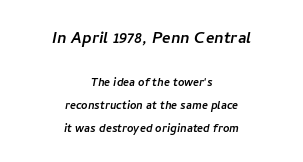
The image shows 20 px text type; set centered, normal line spacing (1.62x), normal letter spacing, not underlined; the first (top) block is 1.43x larger.
